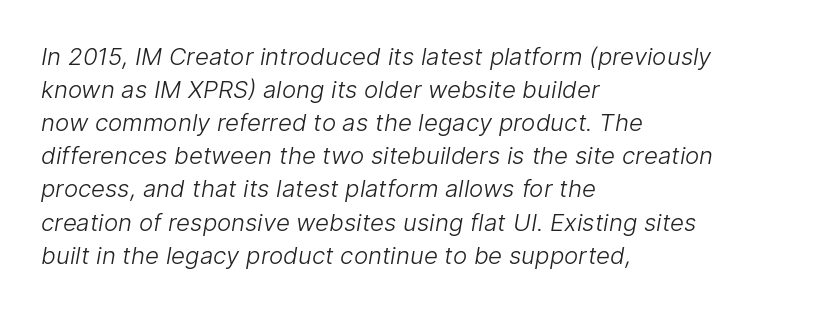
The image shows 24 px text type; set left-aligned, normal line spacing (1.38x), normal letter spacing, not underlined.
